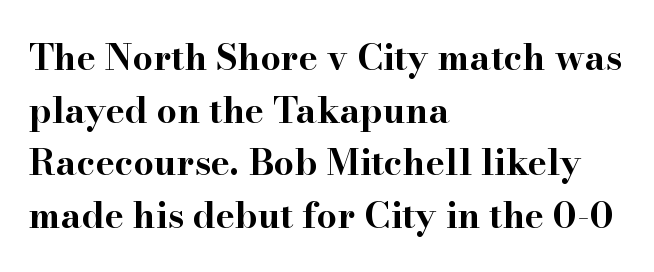
Q: Is the text bold? A: Yes.
Q: Is the text italic (slanted)? A: No, it is upright.
Q: Is the typeface a serif or a sans-serif typeface? A: Serif.
Q: Is the text underlined? A: No.
Q: How is the paragraph aligned? A: Left-aligned.
Q: Is the spacing between letters normal or unusually wide? A: Normal.
Q: Is the spacing between lines tight, normal or loose? A: Normal.
Q: Width (condensed, normal, or wide)? A: Wide.
Q: Stroke contrast? A: High.
Q: x-height? A: Small.
Q: Monospaced? A: No.
